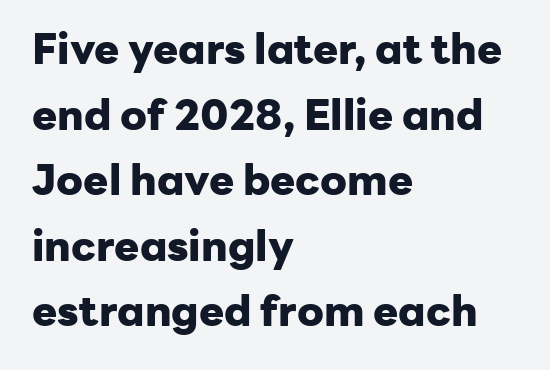
The image shows 42 px heavy sans-serif type, upright; set left-aligned, normal line spacing (1.56x), normal letter spacing, not underlined; low stroke contrast and a medium x-height.
